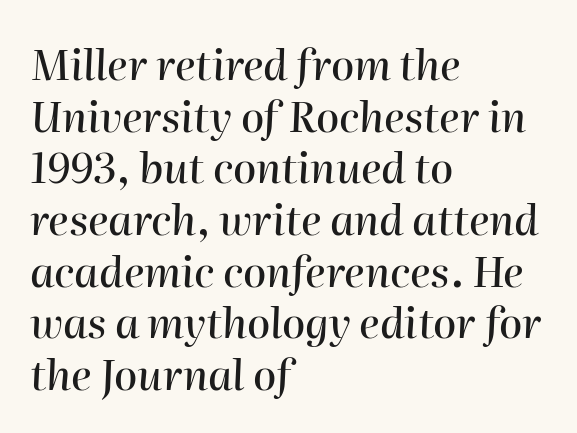
Q: Is the text italic (slanted)? A: Yes, it leans right by about 2 degrees.
Q: Is the text underlined? A: No.
Q: How is the paragraph aligned? A: Left-aligned.
Q: Is the spacing between letters normal or unusually wide? A: Normal.
Q: Width (condensed, normal, or wide)? A: Normal.
Q: Stroke contrast? A: High.
Q: x-height? A: Medium.
Q: Monospaced? A: No.
